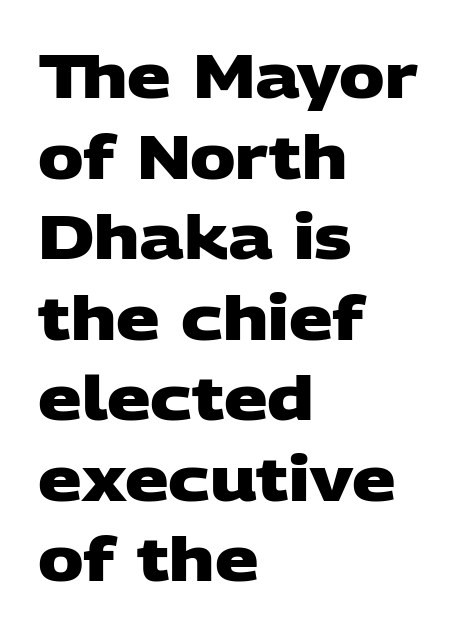
Q: Is the text bold? A: Yes.
Q: Is the typeface a serif or a sans-serif typeface? A: Sans-serif.
Q: Is the text underlined? A: No.
Q: How is the paragraph aligned? A: Left-aligned.
Q: Is the spacing between letters normal or unusually wide? A: Normal.
Q: Is the spacing between lines tight, normal or loose? A: Normal.
Q: Width (condensed, normal, or wide)? A: Wide.
Q: Stroke contrast? A: Low.
Q: x-height? A: Large.
Q: Monospaced? A: No.
